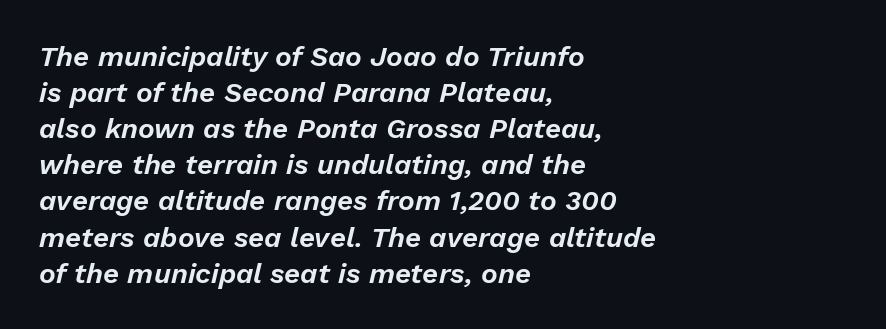
{"italic": "yes", "lean": "right", "slant_degrees": 13, "width": "normal", "stroke_contrast": "low", "x_height": "medium", "monospaced": "no", "underline": "no", "align": "left", "line_spacing": "normal", "line_spacing_ratio": 1.29, "letter_spacing": "normal", "letter_spacing_em": 0.0, "glyph_px": 28}
